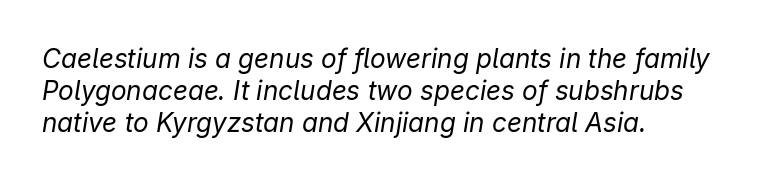
Q: Is the text bold? A: No.
Q: Is the text italic (slanted)? A: Yes, it leans right by about 9 degrees.
Q: Is the text underlined? A: No.
Q: How is the paragraph aligned? A: Left-aligned.
Q: Is the spacing between letters normal or unusually wide? A: Normal.
